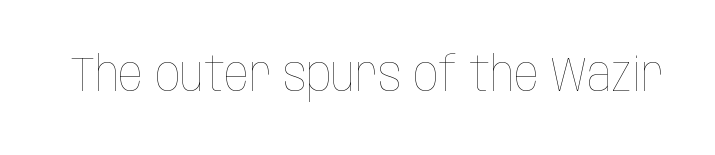
{"italic": "no", "bold": "no", "weight": "thin", "width": "condensed", "stroke_contrast": "low", "x_height": "large", "monospaced": "no", "underline": "no", "letter_spacing": "normal", "letter_spacing_em": 0.0, "glyph_px": 49}
